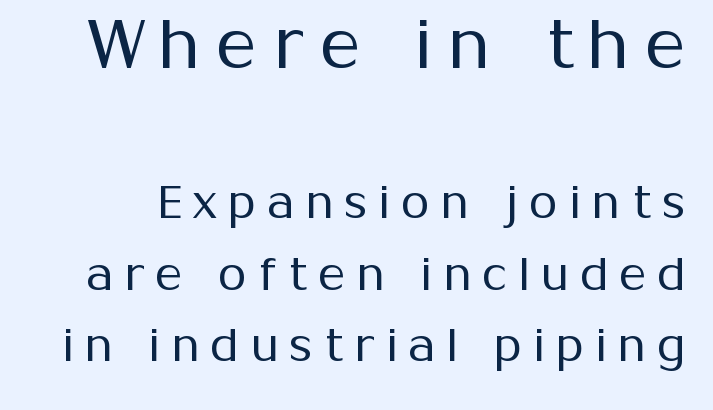
Serif or sans? Sans — the stroke terminals are bare. Is the stroke heavy? The answer is a plain regular-or-lighter. Posture: straight, roman, zero tilt. Which chunk is bigger? The first one — the top block dwarfs the bottom. Check the space under the baseline: it is left empty.
